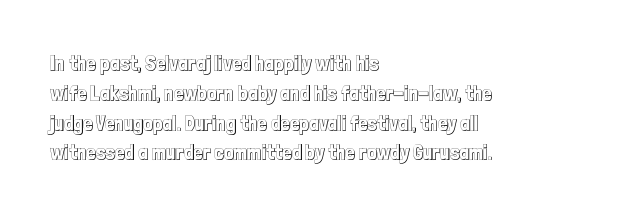
Which margin do the lines hug? The left one — the right edge is uneven. The letters stand upright; this is a roman face. Any mark beneath the type? The region is blank. The space between consecutive lines is moderate. No extra tracking has been applied to these lines.
